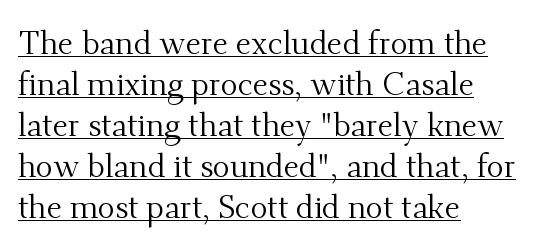
Q: Is the text bold? A: No.
Q: Is the text italic (slanted)? A: No, it is upright.
Q: Is the typeface a serif or a sans-serif typeface? A: Serif.
Q: Is the text underlined? A: Yes.
Q: How is the paragraph aligned? A: Left-aligned.
Q: Is the spacing between letters normal or unusually wide? A: Normal.
Q: Is the spacing between lines tight, normal or loose? A: Normal.
Q: Width (condensed, normal, or wide)? A: Normal.
Q: Stroke contrast? A: Medium.
Q: x-height? A: Small.
Q: Monospaced? A: No.
